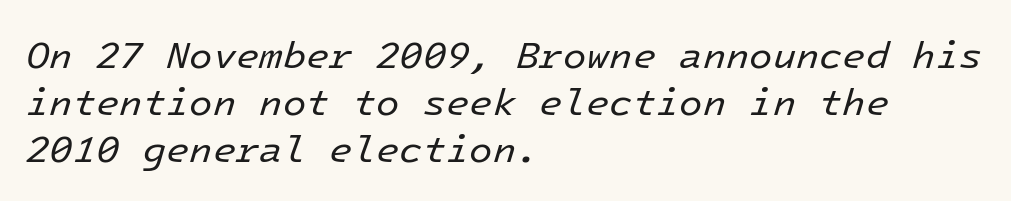
The image shows 38 px regular-weight type, italic (leaning right); set left-aligned, line spacing 1.24x, normal letter spacing, not underlined; low stroke contrast and a medium x-height.
